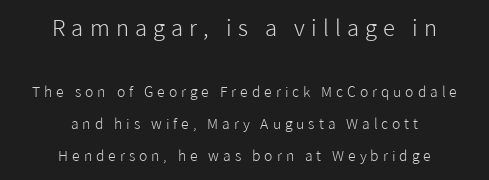
{"italic": "no", "bold": "no", "underline": "no", "align": "center", "line_spacing": "loose", "line_spacing_ratio": 2.29, "letter_spacing": "wide", "letter_spacing_em": 0.28, "larger_block": "first", "size_ratio": 1.57, "glyph_px": 22}
